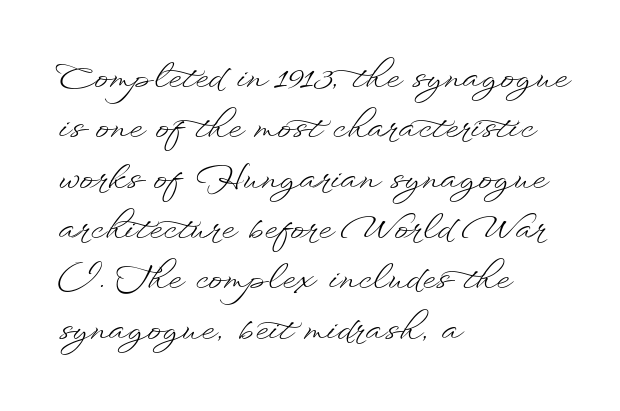
Rule under the text: the space is simply empty. Is the stroke heavy? The answer is a plain regular-or-lighter. Looks like regular typesetting: each glyph gets only the width it needs.
